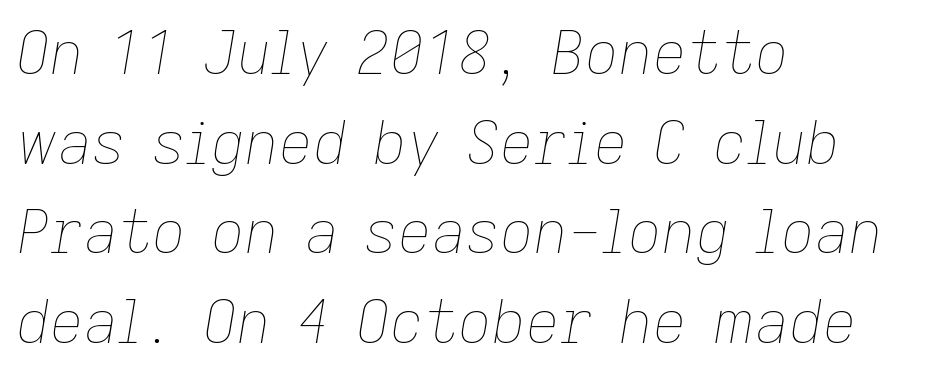
Q: Is the text bold? A: No.
Q: Is the text italic (slanted)? A: Yes, it leans right by about 9 degrees.
Q: Is the text underlined? A: No.
Q: How is the paragraph aligned? A: Left-aligned.
Q: Is the spacing between letters normal or unusually wide? A: Normal.
Q: Is the spacing between lines tight, normal or loose? A: Normal.
Q: Width (condensed, normal, or wide)? A: Normal.
Q: Stroke contrast? A: Low.
Q: x-height? A: Medium.
Q: Monospaced? A: No.
